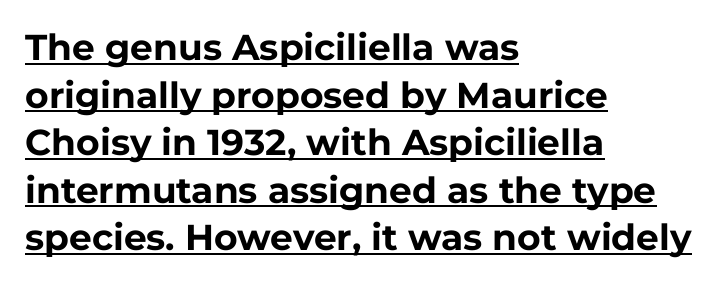
Quick note: not italic, upright. This sample has the flowing, uneven cadence of proportional lettering. This is sans-serif lettering, the kind often seen on screens and signage. A full-strength bold gives these letters their thick strokes.
